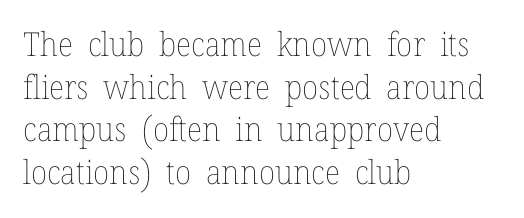
{"italic": "no", "bold": "no", "weight": "thin", "width": "normal", "stroke_contrast": "low", "x_height": "medium", "monospaced": "no", "underline": "no", "align": "left", "line_spacing": "normal", "line_spacing_ratio": 1.29, "letter_spacing": "normal", "letter_spacing_em": 0.0, "glyph_px": 33}
